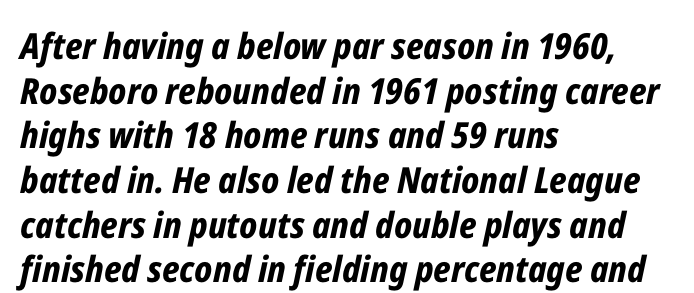
Look at the stroke-to-counter ratio: heavy, a bold. The words here are not underlined. Here the designer chose a conventional face with non-uniform glyph widths. In terms of letterspacing, this is plain default setting. These lines were composed using italics. Leftover space on each line is placed entirely after the last word.
